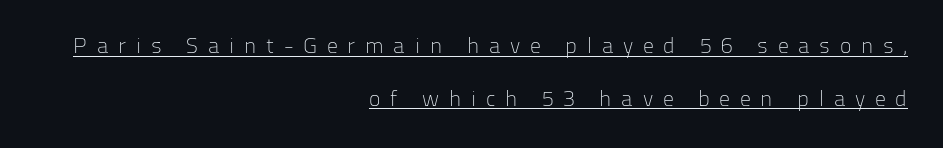
Letters have the restrained weight of plain body copy at most. Compared with typical paragraphs, the rows here are farther apart. The typesetter has applied underlining to the passage shown. Caption: expanded tracking, letters set apart.
